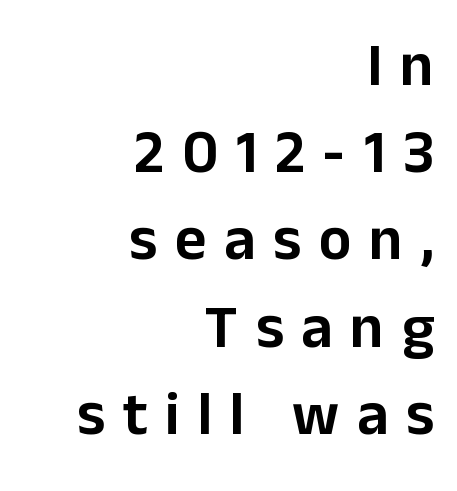
The image shows 61 px sans-serif type, upright; set right-aligned, normal line spacing (1.43x), unusually wide letter spacing (+0.29 em), not underlined; low stroke contrast and a medium x-height.
